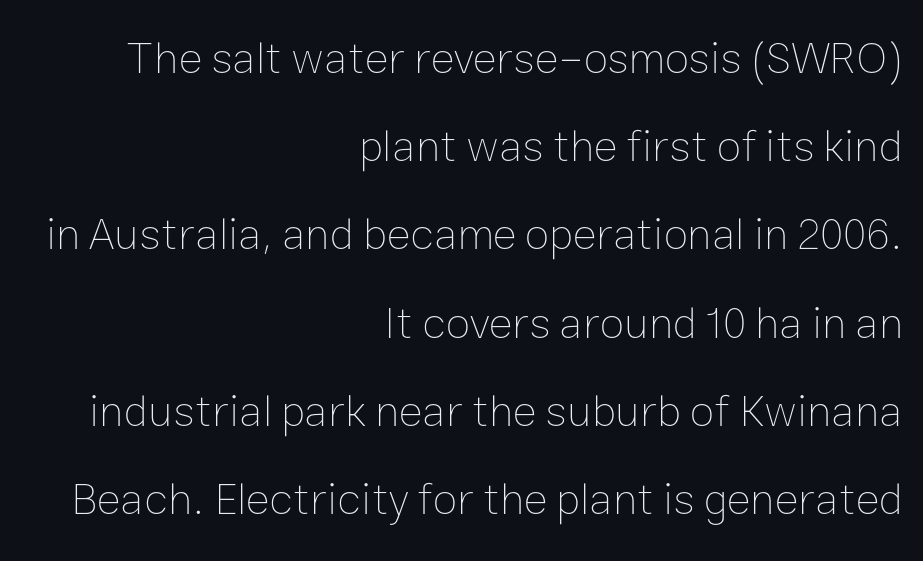
The paragraph shown leans on its right margin. Is this a heavy cut? Hardly; it is regular or lighter. Is there any slant? The stems are plumb. No word sits above an underline.
